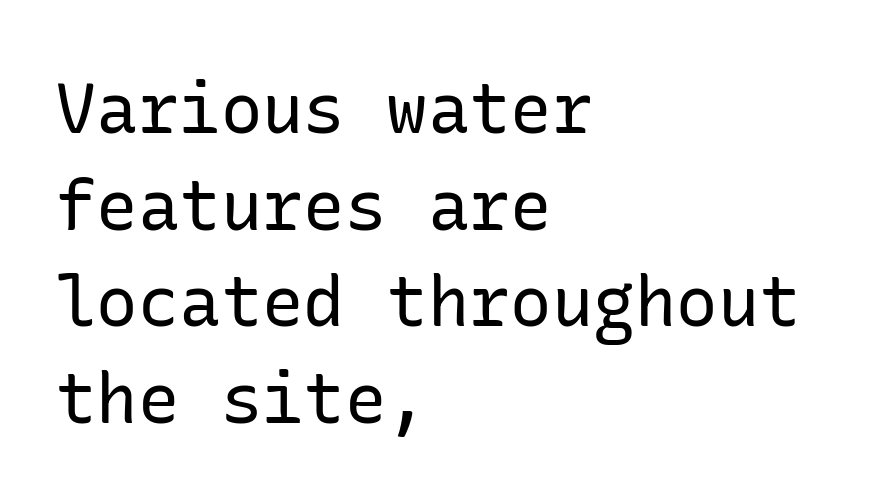
Has an underline been added? It has not. Heft: none added — not bold. When letters stand straight like this, we call the style roman or upright. Horizontally, the lines are justified to the leading edge only.
